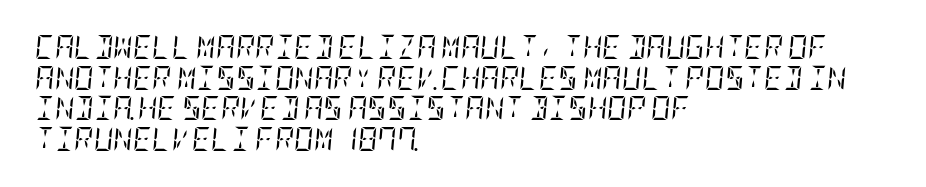
Emphasis-style slanted type is in use. The specimen omits any rule beneath the text block's lines. This sample keeps an unexceptional amount of space between lines. The letters look calm and open, with moderate or lighter stems.
